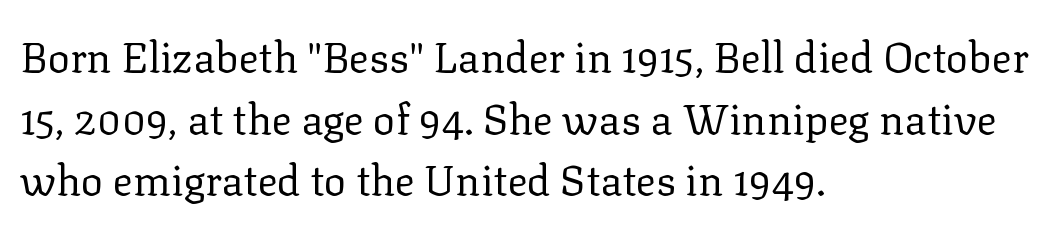
Q: Is the text bold? A: No.
Q: Is the text italic (slanted)? A: No, it is upright.
Q: Is the typeface a serif or a sans-serif typeface? A: Serif.
Q: Is the text underlined? A: No.
Q: How is the paragraph aligned? A: Left-aligned.
Q: Is the spacing between letters normal or unusually wide? A: Normal.
Q: Is the spacing between lines tight, normal or loose? A: Normal.
Q: Width (condensed, normal, or wide)? A: Normal.
Q: Stroke contrast? A: Low.
Q: x-height? A: Medium.
Q: Monospaced? A: No.
